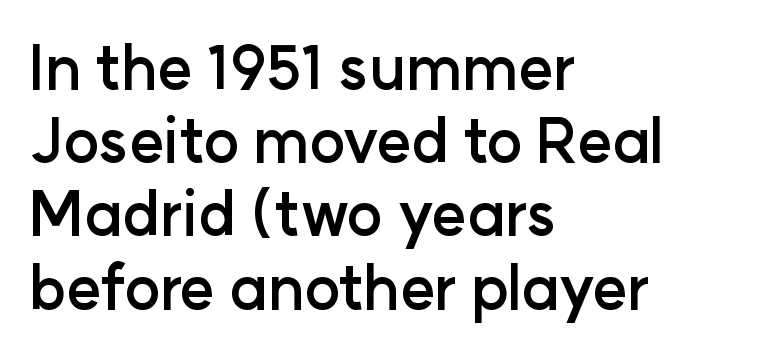
The image shows 60 px semibold sans-serif type, upright; set left-aligned, line spacing 1.22x, normal letter spacing, not underlined; low stroke contrast and a medium x-height.
